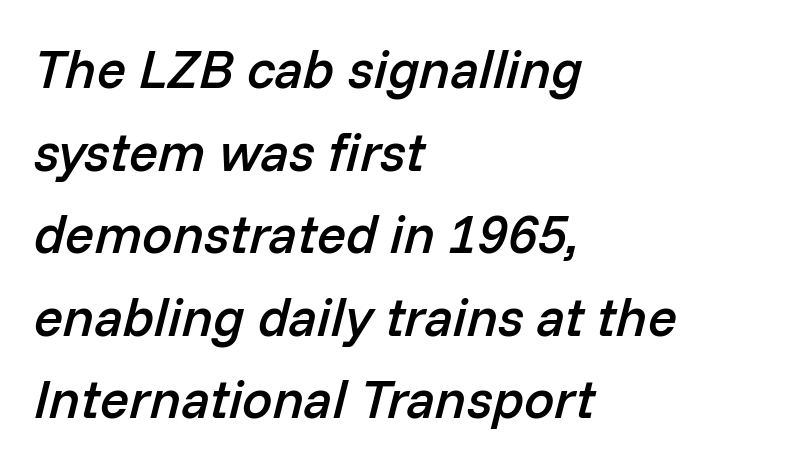
In terms of leading, this rendering sits right in the middle. A semibold gives these letters moderate extra thickness, short of bold. The horizontal fit of the characters is conventional and even. Is the block centered? No — it sits flush against the left margin. These lines were composed using italics.
